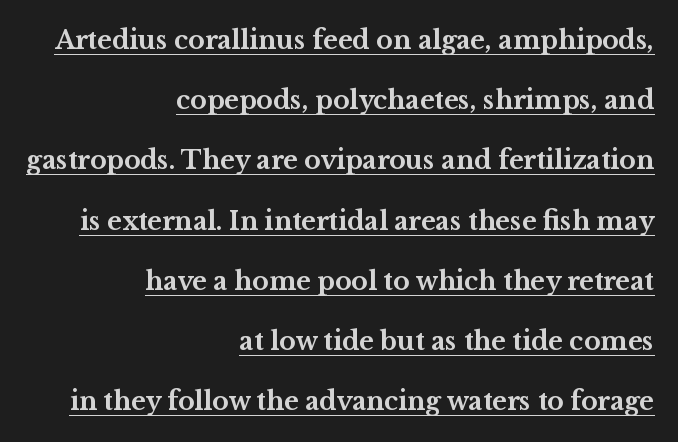
Beneath each row of characters lies a ruled line. Honestly, the letter spacing is just normal — you wouldn't notice it. Tall strokes in this sample are plumb rather than angled. Alignment: flush right. Each new line begins a long way beneath the previous one.
